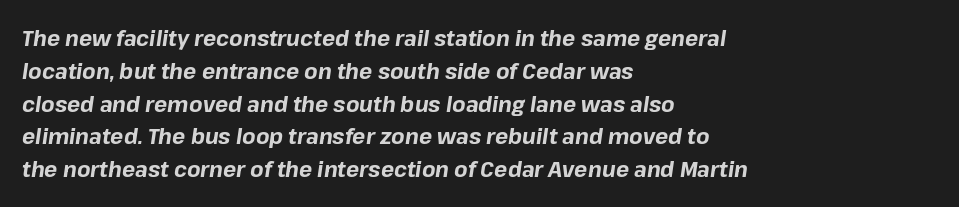
Nothing unusual about the tracking: characters are spaced as the font intends. The axis of the letterforms is tilted away from vertical. A student would call this left alignment; a typographer would say flush left, rag right. Unmarked baselines from the first word to the last.
